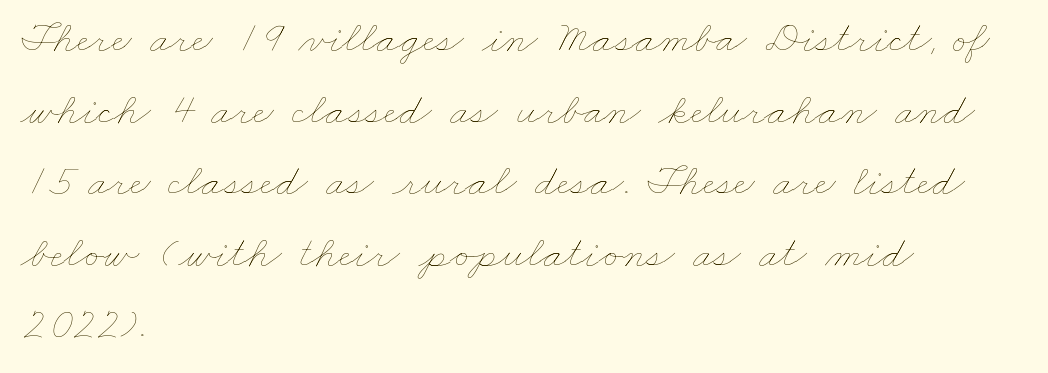
{"bold": "no", "weight": "thin", "width": "wide", "stroke_contrast": "low", "x_height": "small", "monospaced": "no", "underline": "no", "align": "left", "line_spacing": "normal", "line_spacing_ratio": 1.59, "letter_spacing": "normal", "letter_spacing_em": 0.0, "glyph_px": 45}
